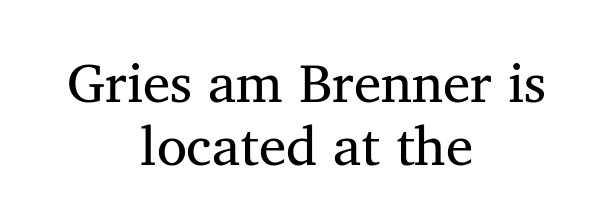
The image shows 55 px serif type; set centered, tight line spacing (1.14x), normal letter spacing, not underlined; medium stroke contrast and a medium x-height.
